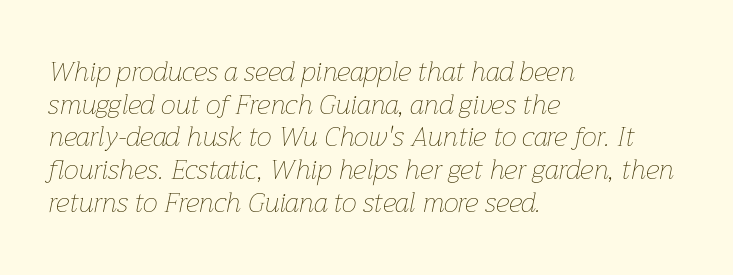
Q: Is the text bold? A: No.
Q: Is the text italic (slanted)? A: Yes, it leans right by about 12 degrees.
Q: Is the text underlined? A: No.
Q: How is the paragraph aligned? A: Left-aligned.
Q: Is the spacing between letters normal or unusually wide? A: Normal.
